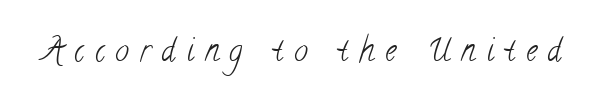
Q: Is the text bold? A: No.
Q: Is the typeface a serif or a sans-serif typeface? A: Serif.
Q: Is the text underlined? A: No.
Q: Is the spacing between letters normal or unusually wide? A: Unusually wide.
Q: Width (condensed, normal, or wide)? A: Condensed.
Q: Stroke contrast? A: Low.
Q: x-height? A: Small.
Q: Monospaced? A: No.
